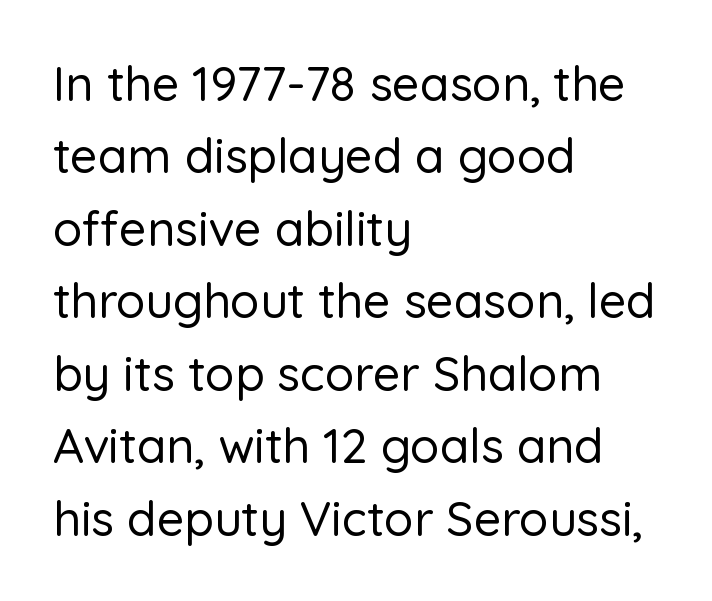
The image shows 48 px sans-serif type, upright; set left-aligned, normal line spacing (1.51x), normal letter spacing, not underlined; low stroke contrast and a medium x-height.
